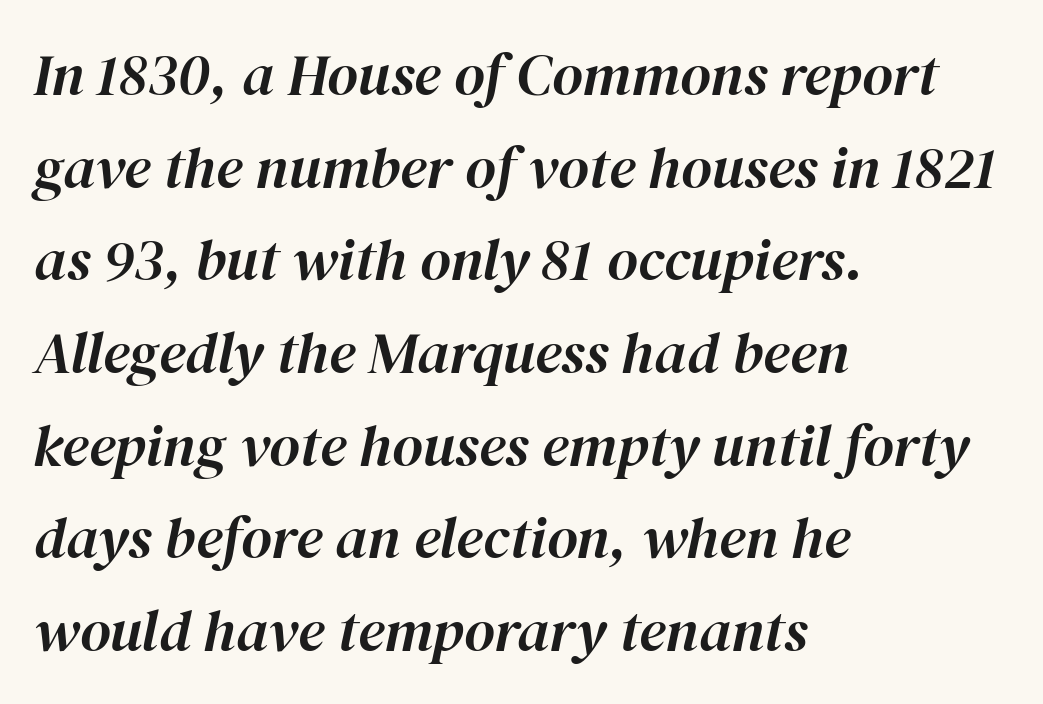
Q: Is the text italic (slanted)? A: Yes, it leans right by about 12 degrees.
Q: Is the text underlined? A: No.
Q: How is the paragraph aligned? A: Left-aligned.
Q: Is the spacing between letters normal or unusually wide? A: Normal.
Q: Is the spacing between lines tight, normal or loose? A: Normal.
Q: Width (condensed, normal, or wide)? A: Normal.
Q: Stroke contrast? A: High.
Q: x-height? A: Medium.
Q: Monospaced? A: No.
